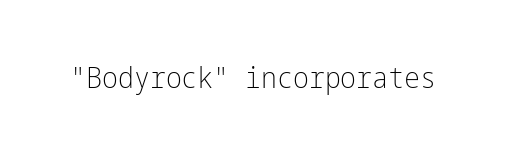
Q: Is the text bold? A: No.
Q: Is the text italic (slanted)? A: No, it is upright.
Q: Is the typeface a serif or a sans-serif typeface? A: Sans-serif.
Q: Is the text underlined? A: No.
Q: Is the spacing between letters normal or unusually wide? A: Normal.
Q: Width (condensed, normal, or wide)? A: Condensed.
Q: Stroke contrast? A: Low.
Q: x-height? A: Medium.
